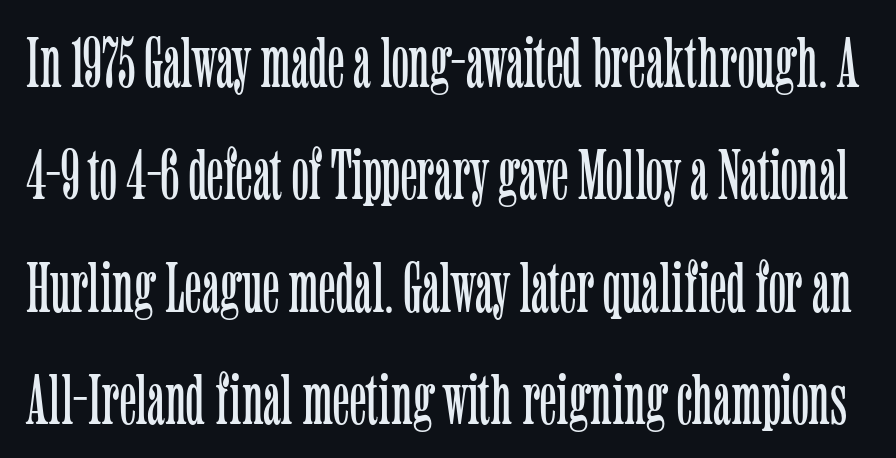
{"serif": "yes", "italic": "no", "bold": "no", "weight": "light", "width": "condensed", "stroke_contrast": "low", "x_height": "medium", "monospaced": "no", "underline": "no", "line_spacing": "normal", "line_spacing_ratio": 1.56, "letter_spacing": "normal", "letter_spacing_em": 0.0, "glyph_px": 72}
